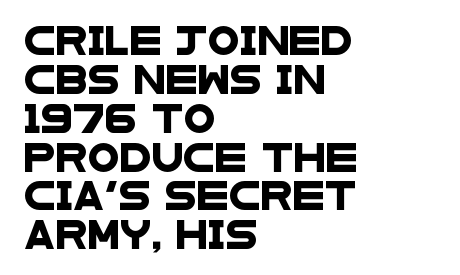
The image shows 29 px wide sans-serif type; set left-aligned, normal line spacing (1.34x), normal letter spacing, not underlined; low stroke contrast and a large x-height.
